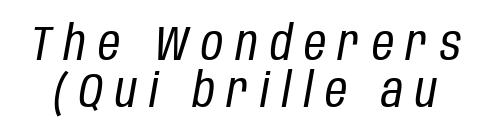
A quiet, ordinary-to-light weight characterises the typeface. Caption: expanded tracking, letters set apart. Varying glyph widths throughout — classic text-font behaviour. The specimen reads as italic at a glance. Type without underlining. The rendering uses a small line-height, squeezing the rows.
